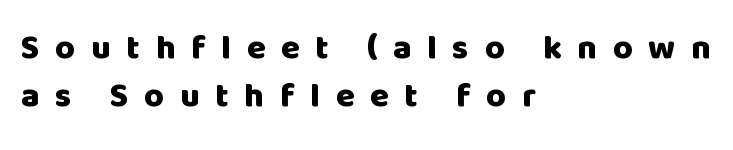
Q: Is the text bold? A: Yes.
Q: Is the text italic (slanted)? A: No, it is upright.
Q: Is the typeface a serif or a sans-serif typeface? A: Sans-serif.
Q: Is the text underlined? A: No.
Q: How is the paragraph aligned? A: Left-aligned.
Q: Is the spacing between letters normal or unusually wide? A: Unusually wide.
Q: Is the spacing between lines tight, normal or loose? A: Normal.
Q: Width (condensed, normal, or wide)? A: Normal.
Q: Stroke contrast? A: Low.
Q: x-height? A: Large.
Q: Monospaced? A: No.
